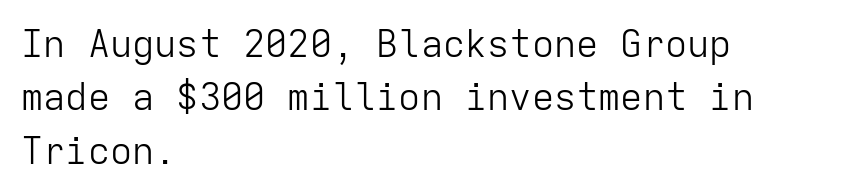
Q: Is the text bold? A: No.
Q: Is the text italic (slanted)? A: No, it is upright.
Q: Is the typeface a serif or a sans-serif typeface? A: Sans-serif.
Q: Is the text underlined? A: No.
Q: How is the paragraph aligned? A: Left-aligned.
Q: Is the spacing between letters normal or unusually wide? A: Normal.
Q: Is the spacing between lines tight, normal or loose? A: Normal.
Q: Width (condensed, normal, or wide)? A: Normal.
Q: Stroke contrast? A: Low.
Q: x-height? A: Medium.
Q: Monospaced? A: Yes.
